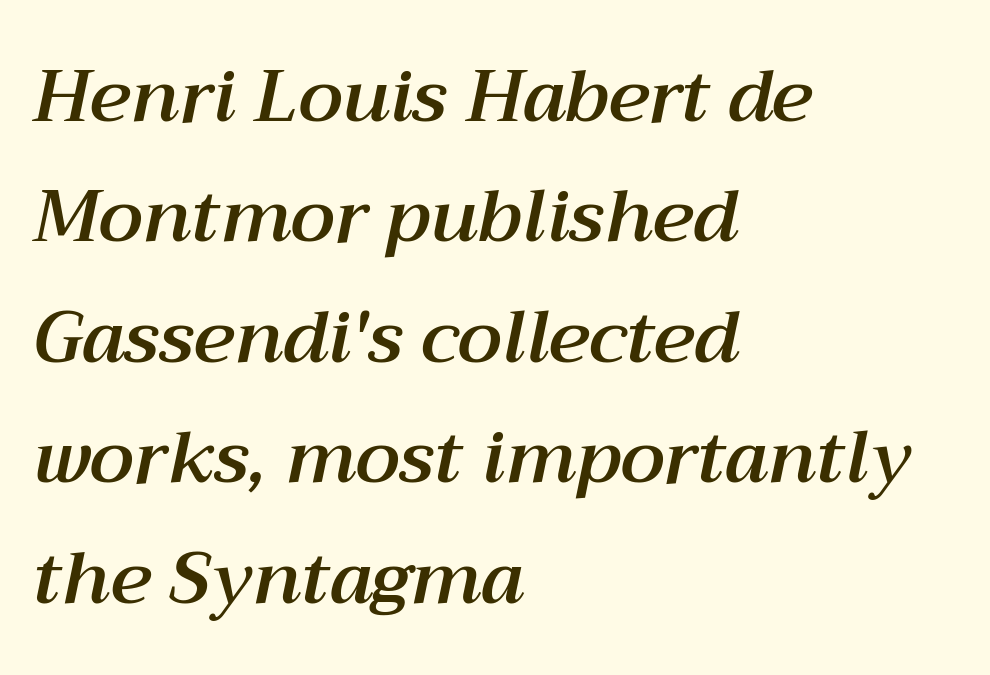
Q: Is the text italic (slanted)? A: Yes, it leans right by about 12 degrees.
Q: Is the text underlined? A: No.
Q: How is the paragraph aligned? A: Left-aligned.
Q: Is the spacing between letters normal or unusually wide? A: Normal.
Q: Is the spacing between lines tight, normal or loose? A: Normal.
Q: Width (condensed, normal, or wide)? A: Normal.
Q: Stroke contrast? A: Medium.
Q: x-height? A: Medium.
Q: Monospaced? A: No.
